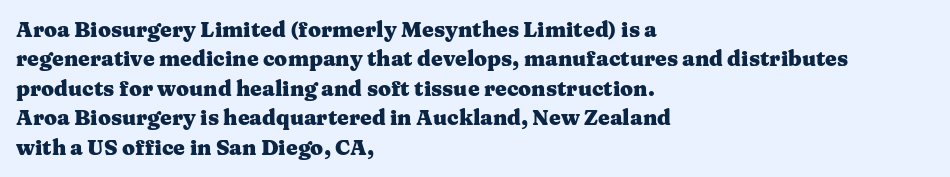
Posture: upright roman. Underlining? Definitely not there. Each line starts at the same left margin while the right side varies. Stroke thickness is high; the sample reads as a true bold. The block of text has a typical density, with ordinary space between rows.
